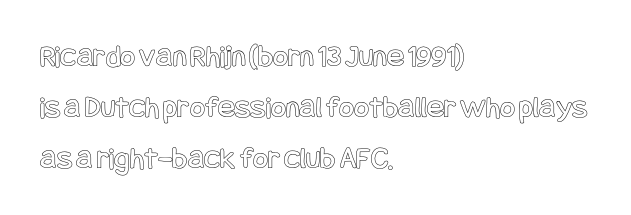
{"italic": "no", "width": "condensed", "x_height": "large", "underline": "no", "align": "left", "line_spacing": "normal", "line_spacing_ratio": 1.59, "letter_spacing": "normal", "letter_spacing_em": 0.0, "glyph_px": 32}
